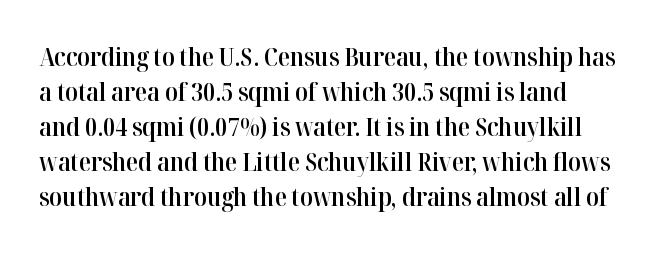
The image shows 25 px text type, upright; set normal line spacing (1.4x), normal letter spacing, not underlined.
